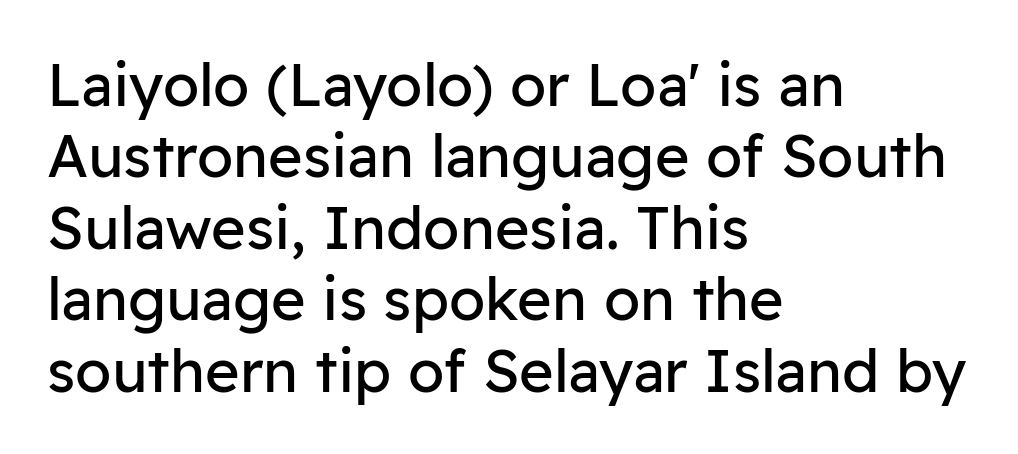
{"serif": "no", "italic": "no", "bold": "no", "weight": "regular", "width": "normal", "stroke_contrast": "low", "x_height": "medium", "monospaced": "no", "underline": "no", "align": "left", "line_spacing_ratio": 1.21, "letter_spacing": "normal", "letter_spacing_em": 0.0, "glyph_px": 59}
